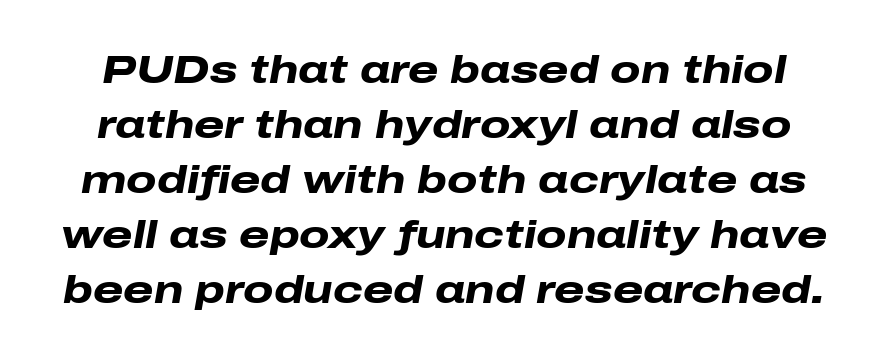
The image shows 39 px heavy, wide type, italic (leaning right); set normal line spacing (1.41x), normal letter spacing, not underlined; low stroke contrast and a medium x-height.
